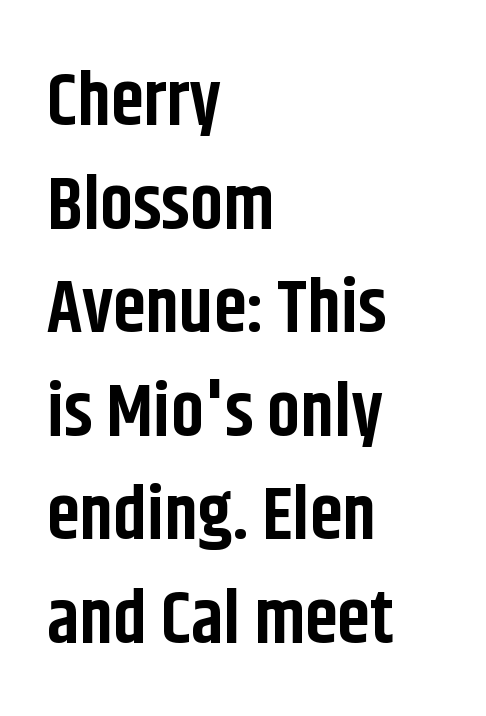
Q: Is the text bold? A: Yes.
Q: Is the text italic (slanted)? A: No, it is upright.
Q: Is the typeface a serif or a sans-serif typeface? A: Sans-serif.
Q: Is the text underlined? A: No.
Q: How is the paragraph aligned? A: Left-aligned.
Q: Is the spacing between letters normal or unusually wide? A: Normal.
Q: Is the spacing between lines tight, normal or loose? A: Normal.
Q: Width (condensed, normal, or wide)? A: Condensed.
Q: Stroke contrast? A: Low.
Q: x-height? A: Large.
Q: Monospaced? A: No.
